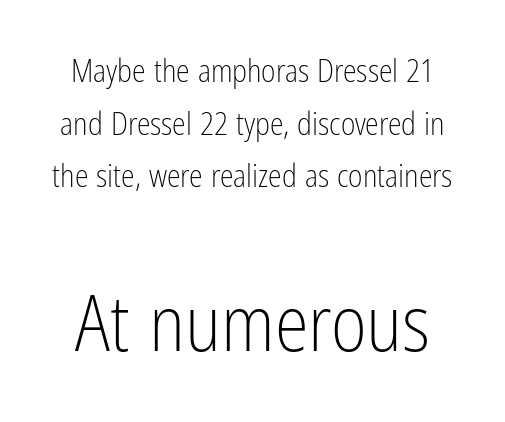
The image shows 77 px light, condensed sans-serif type, upright; set normal line spacing (1.7x), normal letter spacing, not underlined; the second (bottom) block is 2.48x larger; low stroke contrast and a medium x-height.
